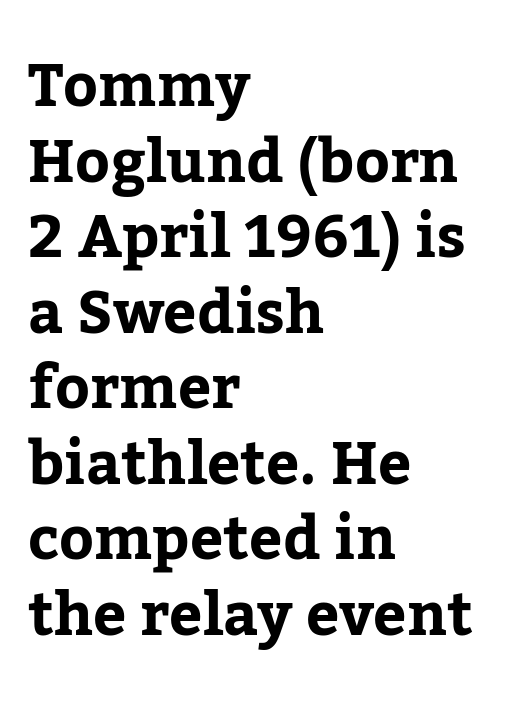
The face used here has the dense, thick strokes of a bold. Rendered with straight, roman letterforms. In CSS terms this would be text-align: left. The letterforms sit shoulder to shoulder at normal distance. Letters rest on an invisible, unmarked baseline.
